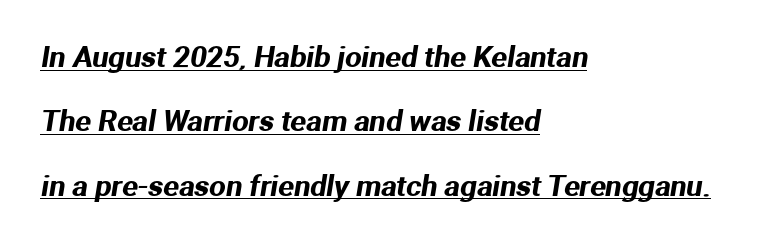
In terms of letterspacing, this is plain default setting. Underline: present. The face used here is proportionally spaced, like ordinary book or web type. Letterform terminals end flat and unadorned throughout the passage.
